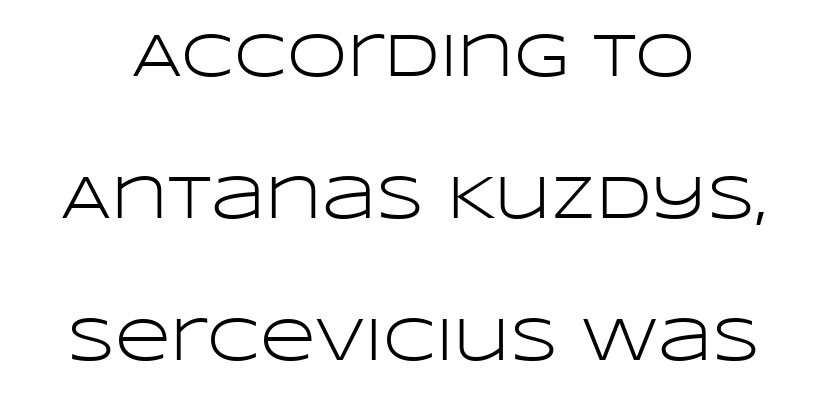
Nobody drew a line under any word here. Regarding leading, the lines here are spaced well apart. The passage is arranged like a title page — every line centered. Vertical strokes here are truly vertical. The rendering keeps characters at their native spacing.
